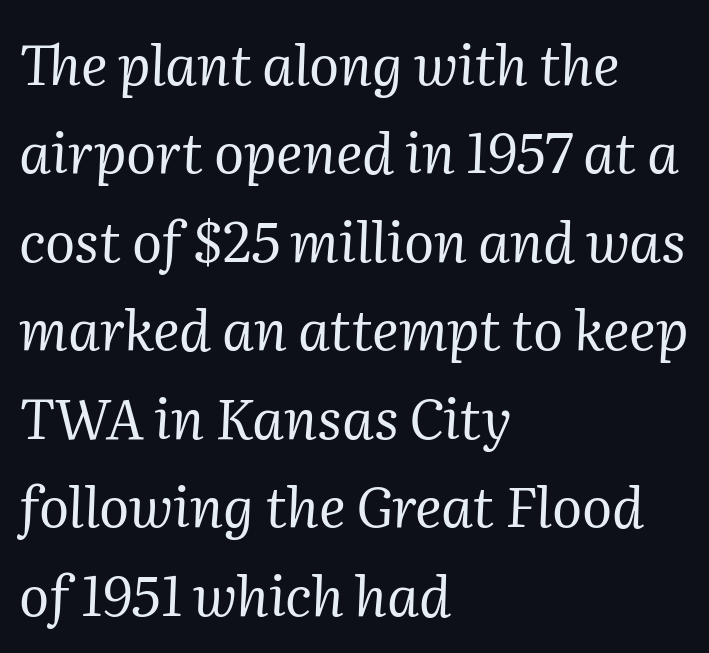
The image shows 56 px regular-weight serif type, italic (leaning right); set left-aligned, normal line spacing (1.58x), normal letter spacing, not underlined; medium stroke contrast and a medium x-height.
